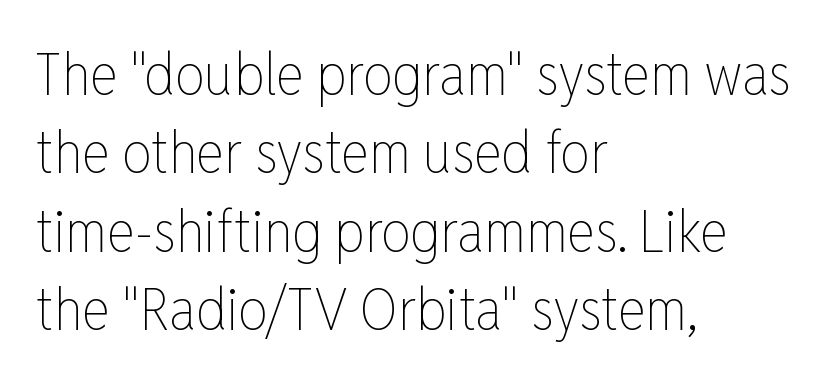
Beneath every word, the page is bare. Spacing verdict: proportional, widths tailored to each character. Does extra space separate the letters? No, they use regular spacing. Posture: vertical. The ragged edge is on the right, which tells us the setting is flush left. If you measured baseline to baseline, you'd find a middling distance.
